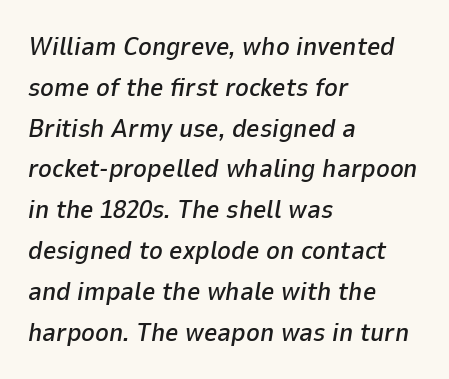
A typesetter would mark this as italic. The vertical gap from one line to the next is medium. Compared with typical body copy, the letter spacing here is the same. The foot of each line stays bare and open. Alignment: flush left.
